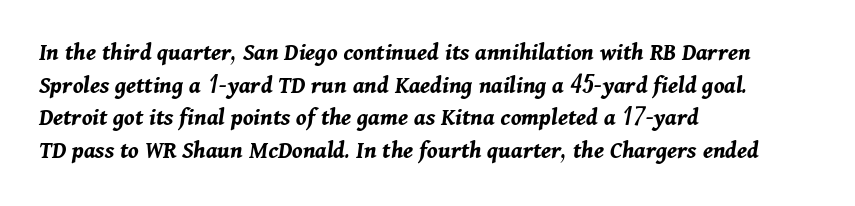
Q: Is the text bold? A: Yes.
Q: Is the text italic (slanted)? A: Yes, it leans right by about 11 degrees.
Q: Is the text underlined? A: No.
Q: How is the paragraph aligned? A: Left-aligned.
Q: Is the spacing between letters normal or unusually wide? A: Normal.
Q: Is the spacing between lines tight, normal or loose? A: Normal.
